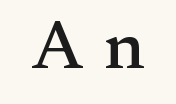
Q: Is the text italic (slanted)? A: No, it is upright.
Q: Is the typeface a serif or a sans-serif typeface? A: Serif.
Q: Is the text underlined? A: No.
Q: Is the spacing between letters normal or unusually wide? A: Unusually wide.
Q: Width (condensed, normal, or wide)? A: Normal.
Q: Stroke contrast? A: Medium.
Q: x-height? A: Small.
Q: Monospaced? A: No.
